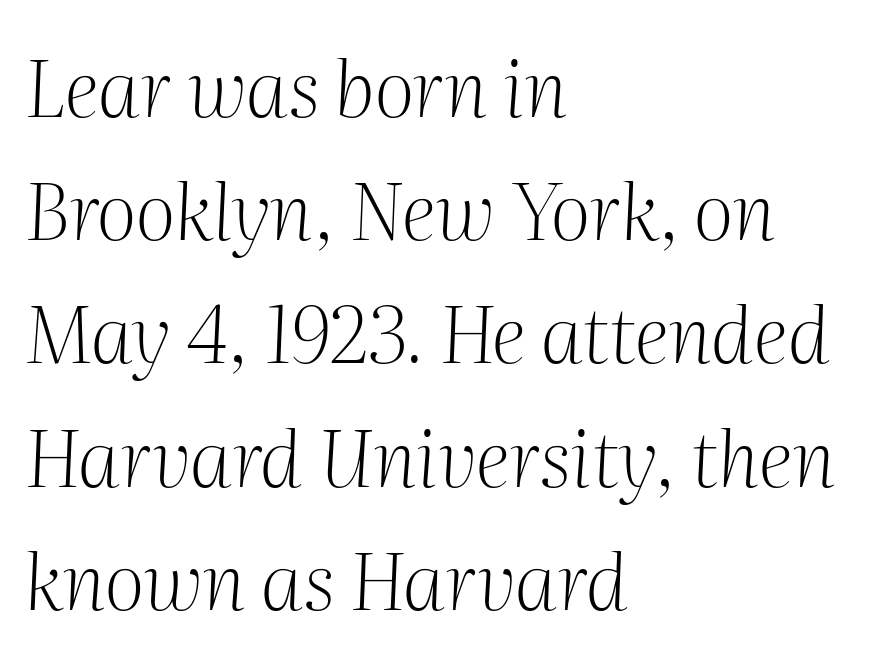
{"serif": "yes", "italic": "yes", "lean": "right", "slant_degrees": 2, "bold": "no", "weight": "light", "width": "normal", "stroke_contrast": "medium", "x_height": "medium", "monospaced": "no", "underline": "no", "align": "left", "line_spacing": "normal", "line_spacing_ratio": 1.56, "letter_spacing": "normal", "letter_spacing_em": 0.0, "glyph_px": 79}
